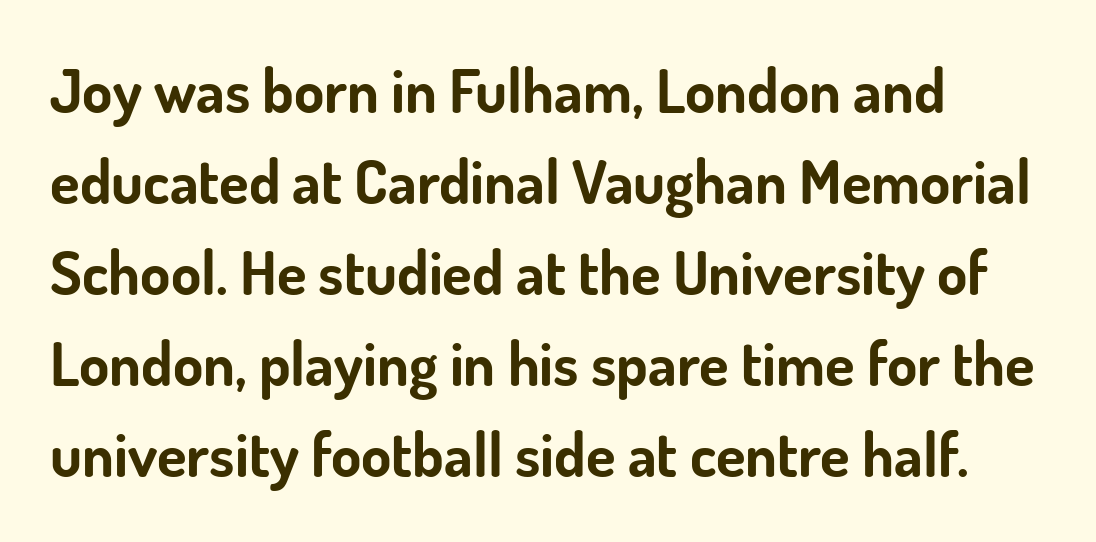
The image shows 61 px bold sans-serif type, upright; set left-aligned, normal line spacing (1.49x), normal letter spacing, not underlined; low stroke contrast and a small x-height.
